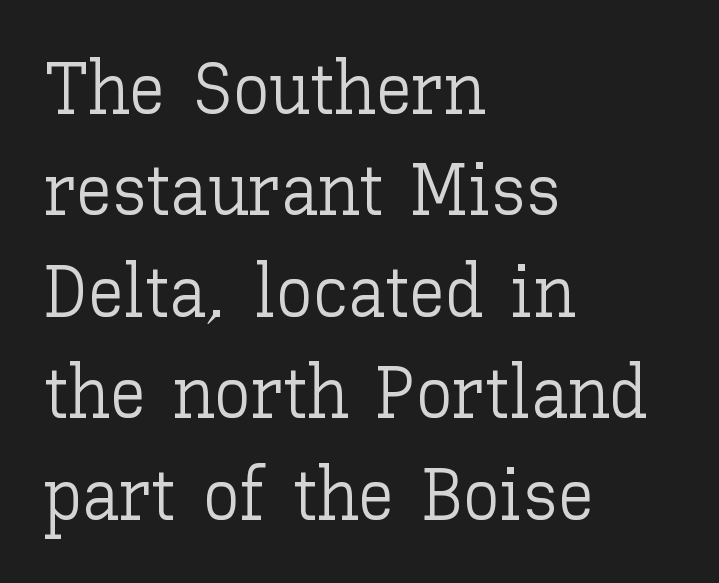
The image shows 73 px light type, upright; set left-aligned, normal line spacing (1.39x), normal letter spacing, not underlined; low stroke contrast and a medium x-height.
